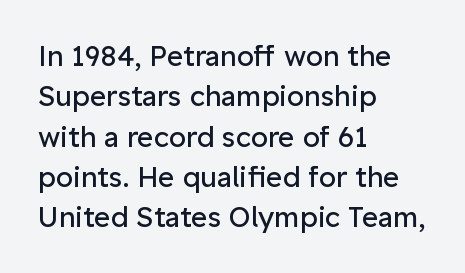
Q: Is the text bold? A: No.
Q: Is the text italic (slanted)? A: No, it is upright.
Q: Is the typeface a serif or a sans-serif typeface? A: Sans-serif.
Q: Is the text underlined? A: No.
Q: How is the paragraph aligned? A: Left-aligned.
Q: Is the spacing between letters normal or unusually wide? A: Normal.
Q: Is the spacing between lines tight, normal or loose? A: Normal.
Q: Width (condensed, normal, or wide)? A: Normal.
Q: Stroke contrast? A: Low.
Q: x-height? A: Medium.
Q: Monospaced? A: No.
